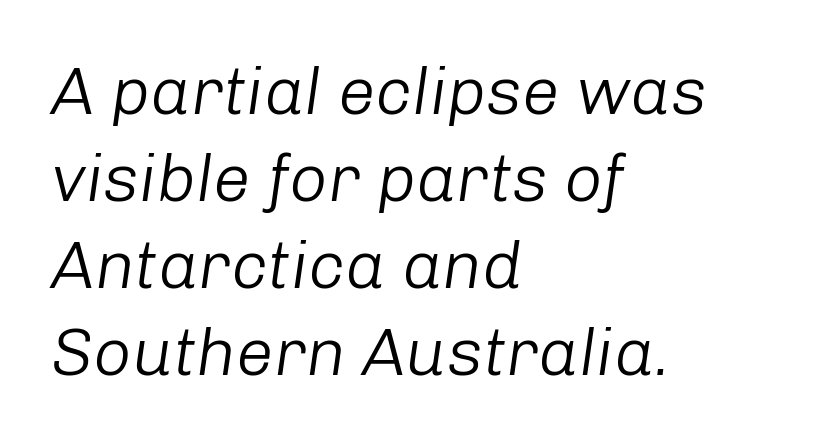
{"italic": "yes", "lean": "right", "slant_degrees": 8, "bold": "no", "weight": "light", "width": "normal", "stroke_contrast": "low", "x_height": "medium", "monospaced": "no", "underline": "no", "align": "left", "line_spacing": "normal", "line_spacing_ratio": 1.3, "letter_spacing": "normal", "letter_spacing_em": 0.0, "glyph_px": 67}
